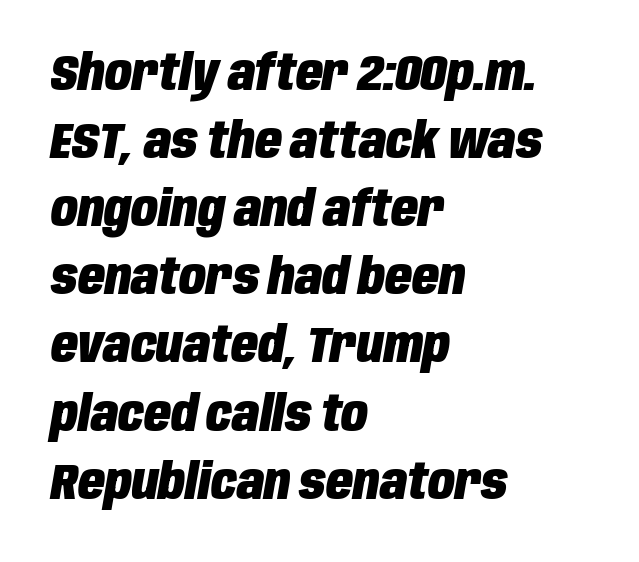
Q: Is the text bold? A: Yes.
Q: Is the text italic (slanted)? A: Yes, it leans right by about 10 degrees.
Q: Is the text underlined? A: No.
Q: How is the paragraph aligned? A: Left-aligned.
Q: Is the spacing between letters normal or unusually wide? A: Normal.
Q: Is the spacing between lines tight, normal or loose? A: Normal.
Q: Width (condensed, normal, or wide)? A: Condensed.
Q: Stroke contrast? A: Low.
Q: x-height? A: Large.
Q: Monospaced? A: No.
